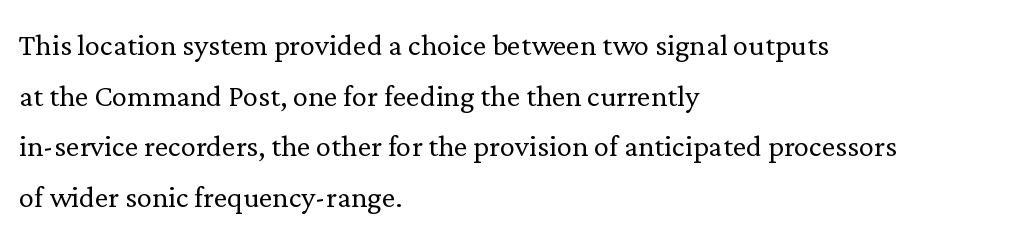
Q: Is the text bold? A: No.
Q: Is the text italic (slanted)? A: No, it is upright.
Q: Is the typeface a serif or a sans-serif typeface? A: Serif.
Q: Is the text underlined? A: No.
Q: How is the paragraph aligned? A: Left-aligned.
Q: Is the spacing between letters normal or unusually wide? A: Normal.
Q: Is the spacing between lines tight, normal or loose? A: Normal.
Q: Width (condensed, normal, or wide)? A: Normal.
Q: Stroke contrast? A: Low.
Q: x-height? A: Medium.
Q: Monospaced? A: No.
